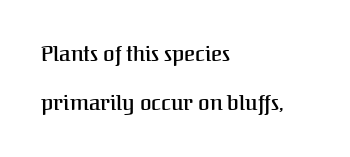
Q: Is the text bold? A: Semi-bold.
Q: Is the text italic (slanted)? A: No, it is upright.
Q: Is the text underlined? A: No.
Q: How is the paragraph aligned? A: Left-aligned.
Q: Is the spacing between letters normal or unusually wide? A: Normal.
Q: Is the spacing between lines tight, normal or loose? A: Loose.
